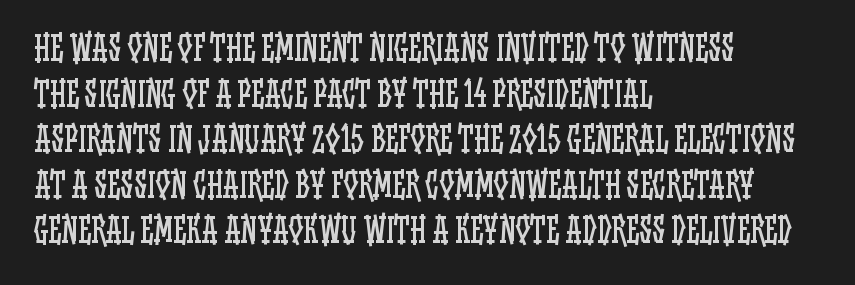
{"italic": "no", "bold": "no", "weight": "regular", "width": "condensed", "stroke_contrast": "low", "x_height": "large", "monospaced": "no", "underline": "no", "align": "left", "line_spacing": "normal", "line_spacing_ratio": 1.38, "letter_spacing": "normal", "letter_spacing_em": 0.0, "glyph_px": 33}
